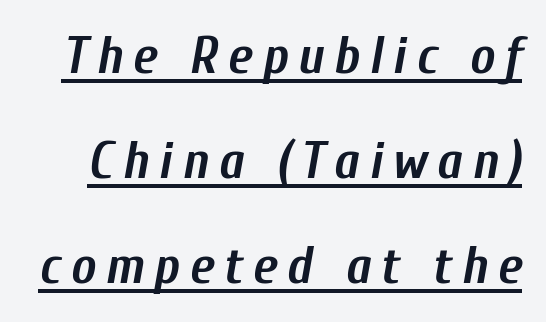
The letters advance in unequal steps, a hallmark of proportional type. I'd describe the lettering as bold — thick and assertive. You can tell it's italic because the verticals aren't actually vertical. Somebody hit Ctrl+U on this one — the words are underlined.
